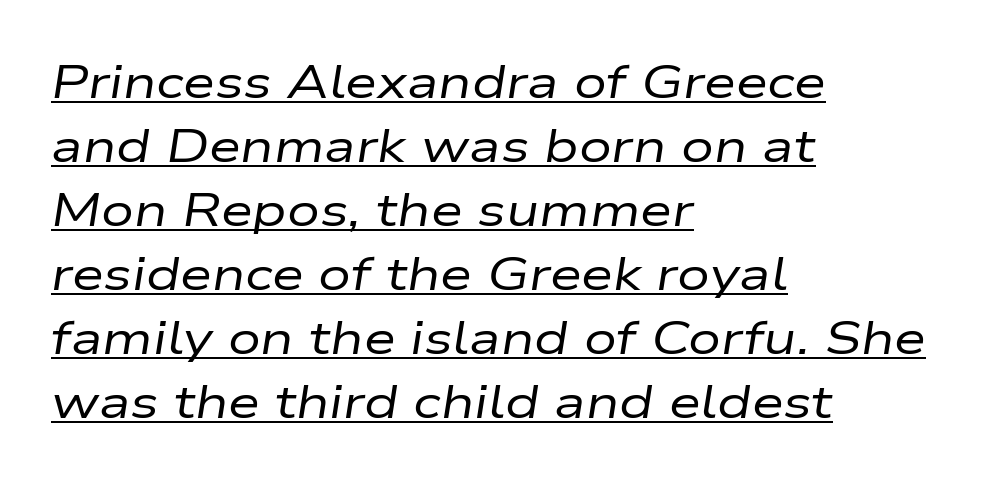
{"italic": "yes", "lean": "right", "slant_degrees": 9, "bold": "no", "weight": "regular", "width": "wide", "stroke_contrast": "low", "x_height": "medium", "monospaced": "no", "underline": "yes", "align": "left", "line_spacing": "normal", "line_spacing_ratio": 1.39, "letter_spacing": "normal", "letter_spacing_em": 0.0, "glyph_px": 46}
